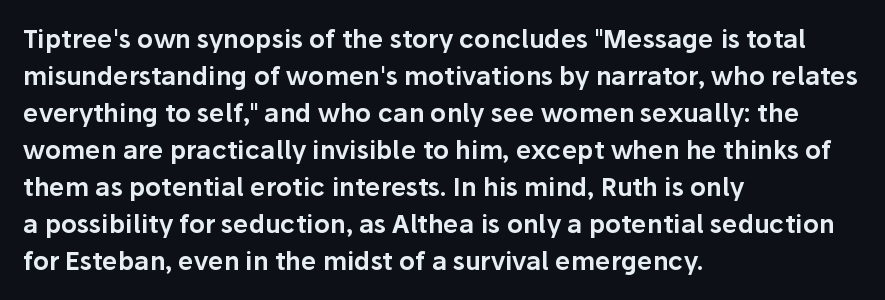
The image shows 25 px text type, upright; set left-aligned, normal line spacing (1.48x), normal letter spacing, not underlined.
